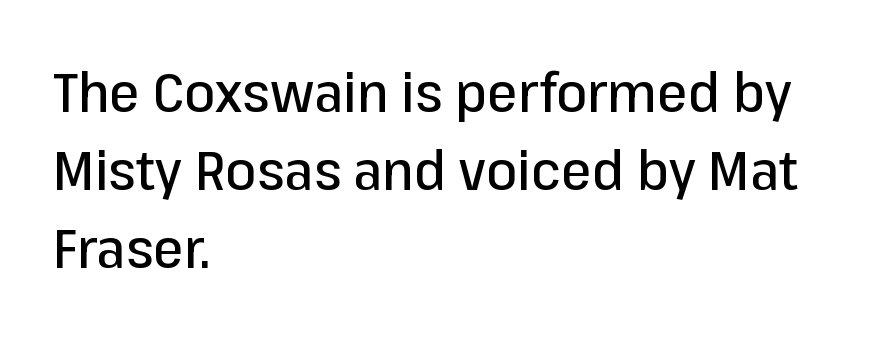
Q: Is the text italic (slanted)? A: No, it is upright.
Q: Is the typeface a serif or a sans-serif typeface? A: Sans-serif.
Q: Is the text underlined? A: No.
Q: How is the paragraph aligned? A: Left-aligned.
Q: Is the spacing between letters normal or unusually wide? A: Normal.
Q: Is the spacing between lines tight, normal or loose? A: Normal.
Q: Width (condensed, normal, or wide)? A: Normal.
Q: Stroke contrast? A: Low.
Q: x-height? A: Medium.
Q: Monospaced? A: No.
